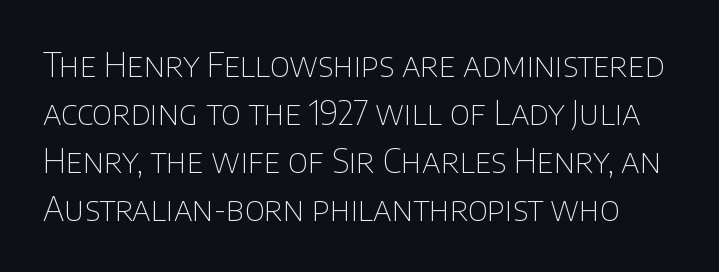
The image shows 33 px thin sans-serif type, upright; set normal line spacing (1.45x), normal letter spacing, not underlined; low stroke contrast and a large x-height.
